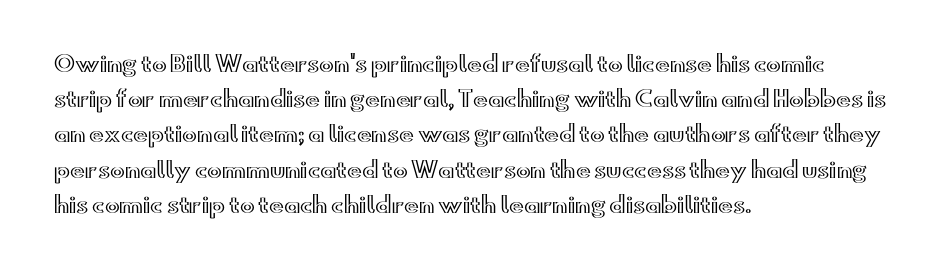
The face used here is rendered with its standard letterfit. A bare baseline throughout the passage. The compositor pushed each line to the left boundary. Regarding leading, the lines here are spaced in the standard way.
